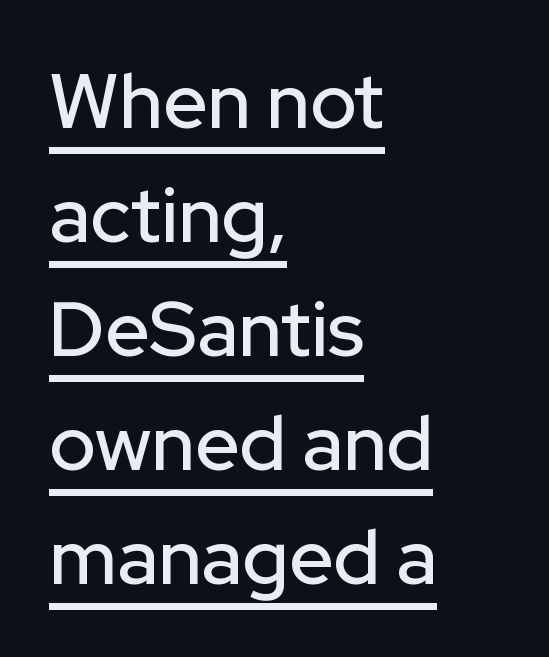
The image shows 77 px sans-serif type, upright; set left-aligned, normal line spacing (1.48x), normal letter spacing, underlined; low stroke contrast and a medium x-height.
